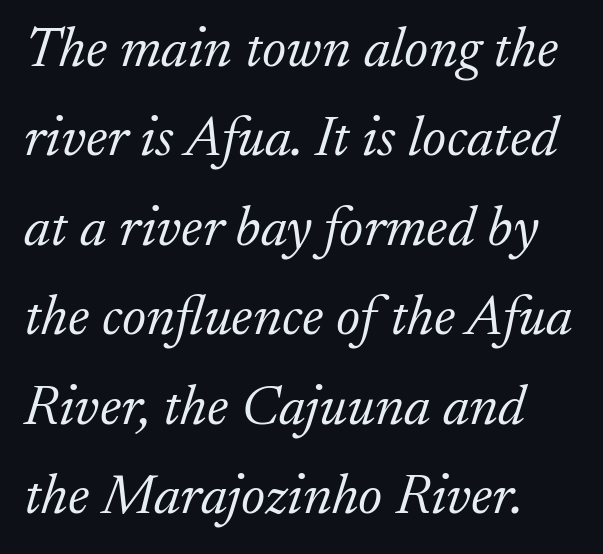
The image shows 57 px light serif type, italic (leaning right); set left-aligned, normal line spacing (1.57x), normal letter spacing, not underlined; low stroke contrast and a small x-height.
